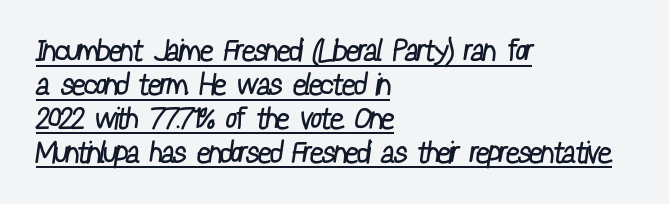
Q: Is the text bold? A: No.
Q: Is the typeface a serif or a sans-serif typeface? A: Sans-serif.
Q: Is the text underlined? A: Yes.
Q: How is the paragraph aligned? A: Left-aligned.
Q: Is the spacing between letters normal or unusually wide? A: Normal.
Q: Is the spacing between lines tight, normal or loose? A: Tight.
Q: Width (condensed, normal, or wide)? A: Condensed.
Q: Stroke contrast? A: Low.
Q: x-height? A: Medium.
Q: Monospaced? A: No.
